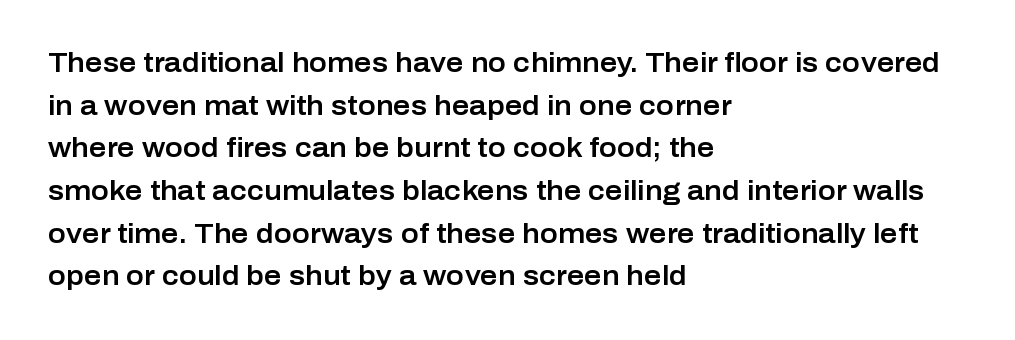
{"italic": "no", "underline": "no", "align": "left", "line_spacing": "normal", "line_spacing_ratio": 1.58, "letter_spacing": "normal", "letter_spacing_em": 0.0, "glyph_px": 27}
